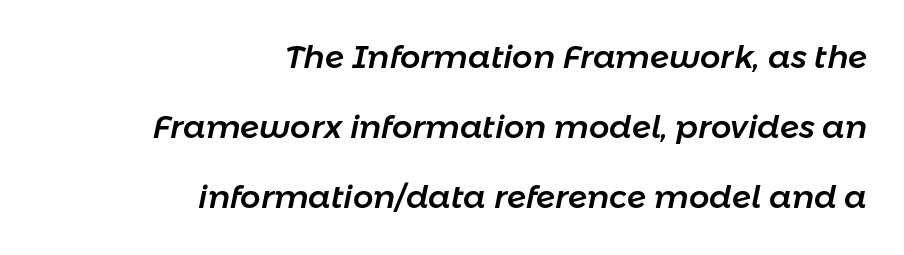
The image shows 32 px text type, italic (leaning right); set right-aligned, loose line spacing (2.19x), normal letter spacing, not underlined; low stroke contrast and a medium x-height.
